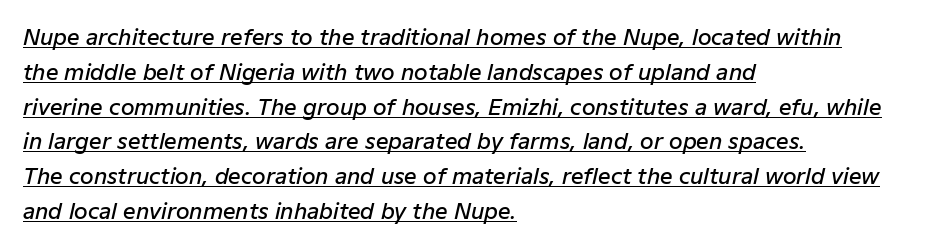
{"italic": "yes", "lean": "right", "slant_degrees": 12, "bold": "semi", "underline": "yes", "align": "left", "line_spacing": "normal", "line_spacing_ratio": 1.58, "letter_spacing": "normal", "letter_spacing_em": 0.0, "glyph_px": 22}
